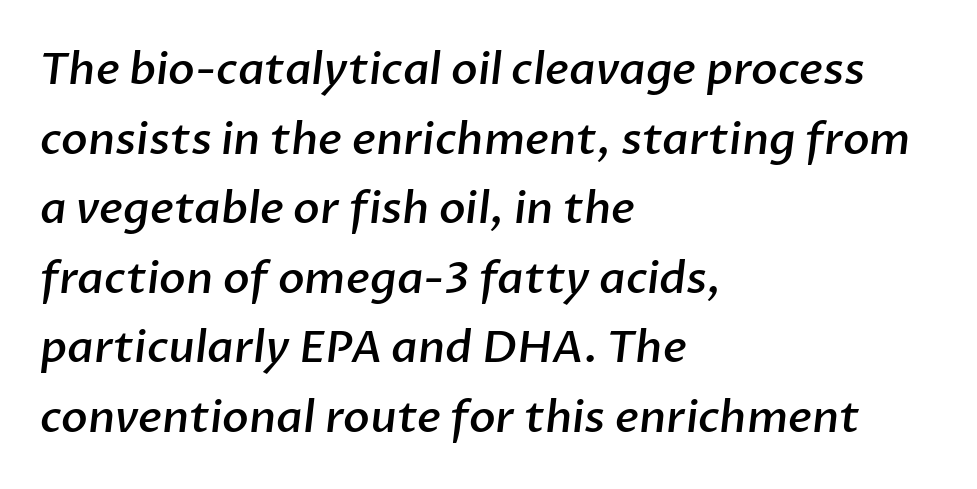
Q: Is the text bold? A: Semi-bold.
Q: Is the typeface a serif or a sans-serif typeface? A: Sans-serif.
Q: Is the text underlined? A: No.
Q: How is the paragraph aligned? A: Left-aligned.
Q: Is the spacing between letters normal or unusually wide? A: Normal.
Q: Is the spacing between lines tight, normal or loose? A: Normal.
Q: Width (condensed, normal, or wide)? A: Normal.
Q: Stroke contrast? A: Low.
Q: x-height? A: Medium.
Q: Monospaced? A: No.
